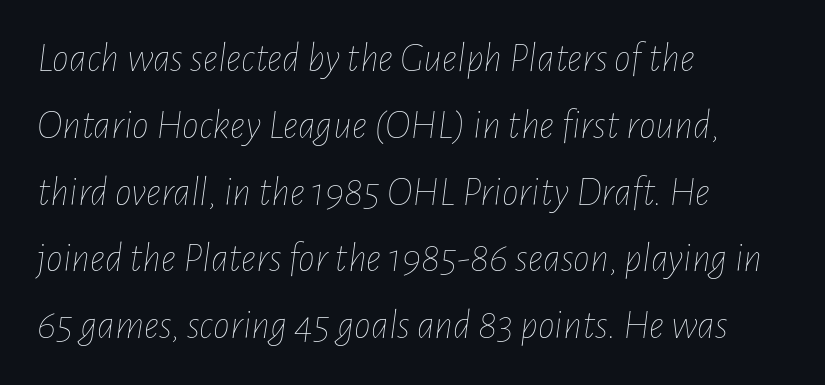
The image shows 42 px thin, condensed type, italic (leaning right); set left-aligned, normal line spacing (1.59x), normal letter spacing, not underlined; low stroke contrast and a medium x-height.
